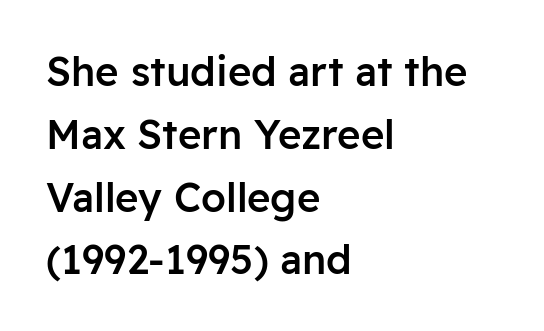
The passage shown is not underscored anywhere. Here the designer chose a conventional face with non-uniform glyph widths. Left-aligned paragraph, ragged on the right. Nobody touched the tracking dial on this one. Classification — sans serif. Every character sits straight up, as roman type does.
